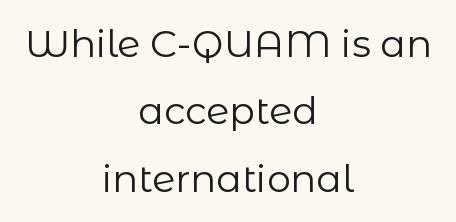
When letters stand straight like this, we call the style roman or upright. One-word summary of the alignment: center. Unmarked baselines from the first word to the last. Nope, no serifs anywhere on these letters.
